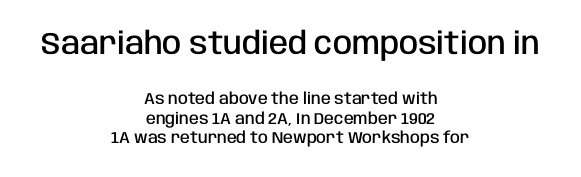
The image shows 31 px semibold, condensed sans-serif type, upright; set centered, line spacing 1.21x, normal letter spacing, not underlined; the first (top) block is 1.94x larger; low stroke contrast and a large x-height.
